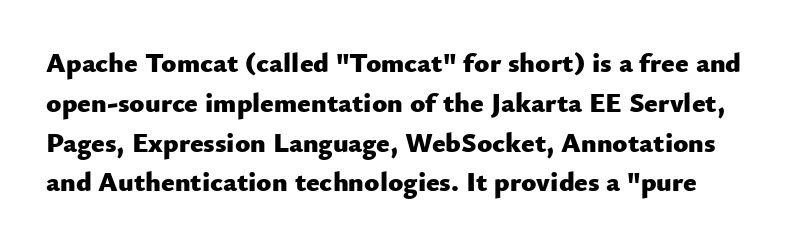
{"serif": "no", "italic": "no", "bold": "yes", "weight": "heavy", "width": "normal", "stroke_contrast": "low", "x_height": "small", "monospaced": "no", "underline": "no", "line_spacing": "normal", "line_spacing_ratio": 1.42, "letter_spacing": "normal", "letter_spacing_em": 0.0, "glyph_px": 28}
